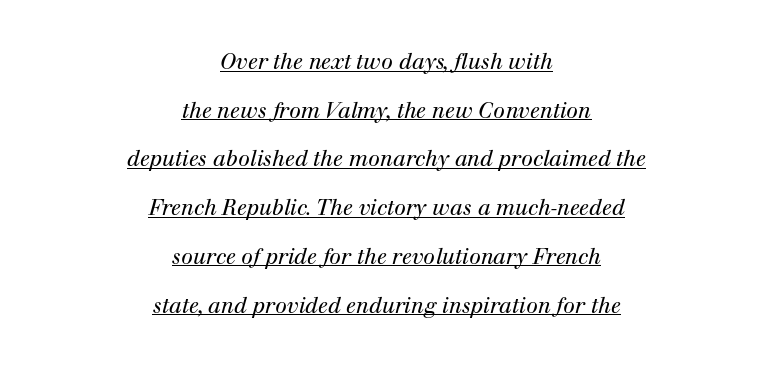
The passage shown is underscored from start to finish. The rendering keeps characters at their native spacing. Stems and bowls with no extra thickness — not bold. Loosely led — the rows are spread out. The lettering tilts uniformly, giving the passage an italic look. The rendering positions every line midway between the sides.
